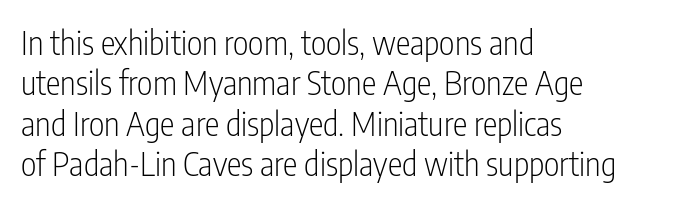
Each letter keeps its own natural width here, so spacing adapts to shape. Each stroke keeps to a modest, everyday thickness or less. Descender tails drop into unmarked territory. These lines were composed using upright roman letters.
